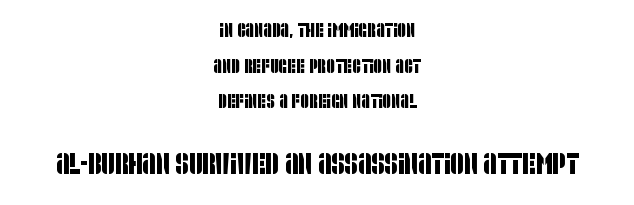
Character widths vary here, with narrow letters taking less room than wide ones. A student would call this center alignment; a typographer would say set centered. Words appear dense and cohesive because spacing is normal. Whoever set this made the second block the dominant, larger element.
